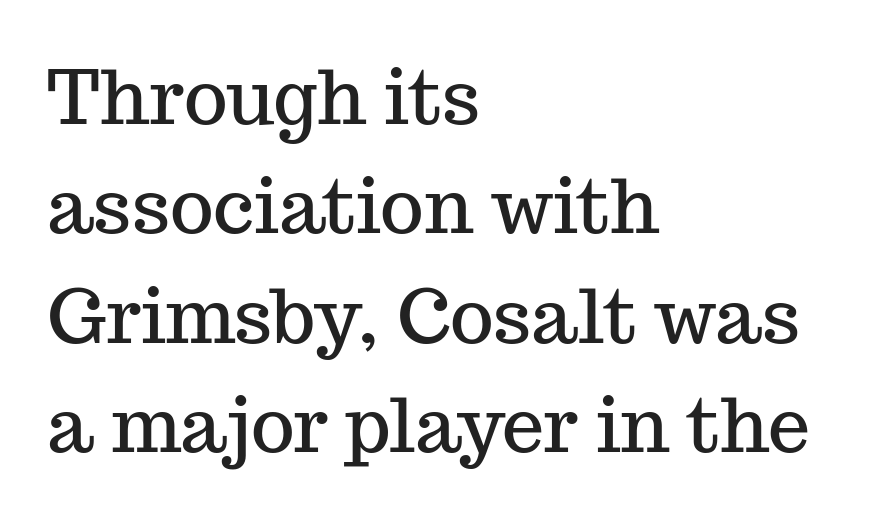
The image shows 75 px serif type, upright; set left-aligned, normal line spacing (1.46x), normal letter spacing, not underlined; medium stroke contrast and a medium x-height.
